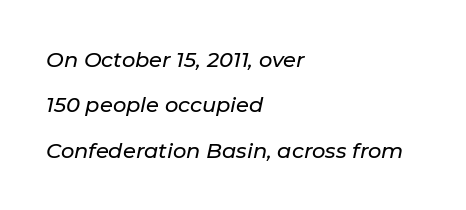
{"italic": "yes", "lean": "right", "slant_degrees": 11, "underline": "no", "align": "left", "line_spacing": "loose", "line_spacing_ratio": 2.16, "letter_spacing": "normal", "letter_spacing_em": 0.0, "glyph_px": 21}
